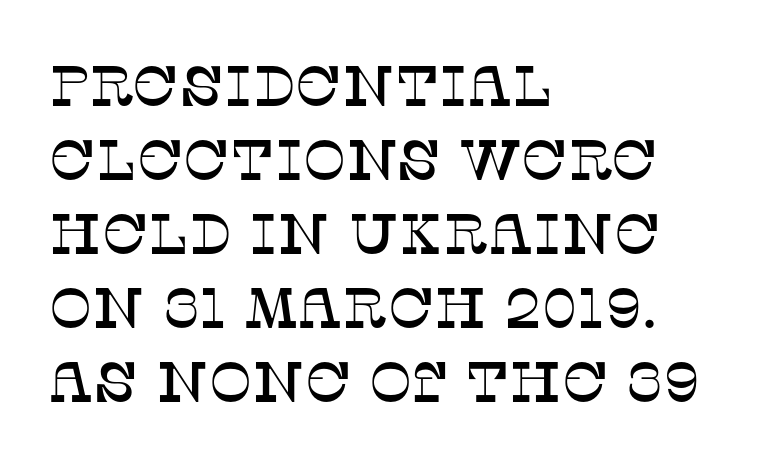
Q: Is the text italic (slanted)? A: No, it is upright.
Q: Is the typeface a serif or a sans-serif typeface? A: Serif.
Q: Is the text underlined? A: No.
Q: How is the paragraph aligned? A: Left-aligned.
Q: Is the spacing between letters normal or unusually wide? A: Normal.
Q: Is the spacing between lines tight, normal or loose? A: Normal.
Q: Width (condensed, normal, or wide)? A: Normal.
Q: Stroke contrast? A: Low.
Q: x-height? A: Large.
Q: Monospaced? A: No.
